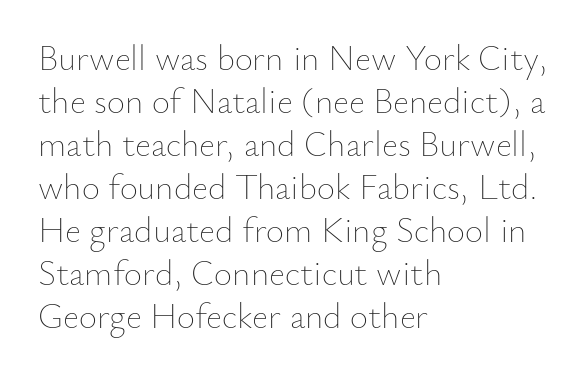
Q: Is the text bold? A: No.
Q: Is the text italic (slanted)? A: No, it is upright.
Q: Is the text underlined? A: No.
Q: How is the paragraph aligned? A: Left-aligned.
Q: Is the spacing between letters normal or unusually wide? A: Normal.
Q: Width (condensed, normal, or wide)? A: Normal.
Q: Stroke contrast? A: Low.
Q: x-height? A: Small.
Q: Monospaced? A: No.
